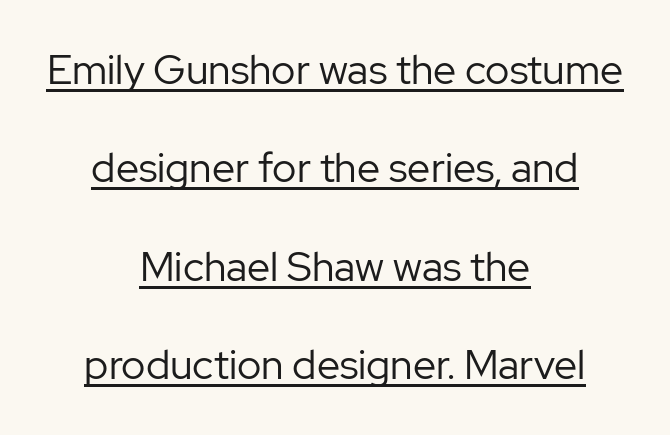
{"serif": "no", "italic": "no", "bold": "no", "weight": "regular", "width": "normal", "stroke_contrast": "low", "x_height": "medium", "monospaced": "no", "underline": "yes", "align": "center", "line_spacing": "loose", "line_spacing_ratio": 2.4, "letter_spacing": "normal", "letter_spacing_em": 0.0, "glyph_px": 41}
